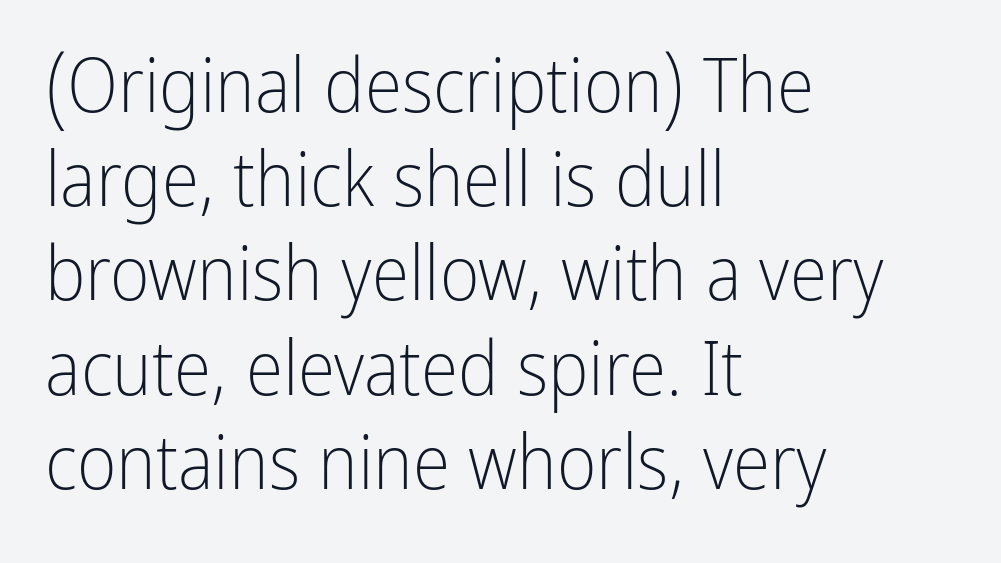
The image shows 76 px light, condensed sans-serif type, upright; set left-aligned, line spacing 1.24x, normal letter spacing, not underlined; low stroke contrast and a medium x-height.
